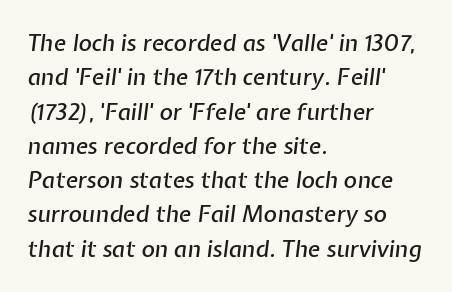
Q: Is the text italic (slanted)? A: Yes, it leans right by about 7 degrees.
Q: Is the text underlined? A: No.
Q: How is the paragraph aligned? A: Left-aligned.
Q: Is the spacing between letters normal or unusually wide? A: Normal.
Q: Is the spacing between lines tight, normal or loose? A: Normal.
